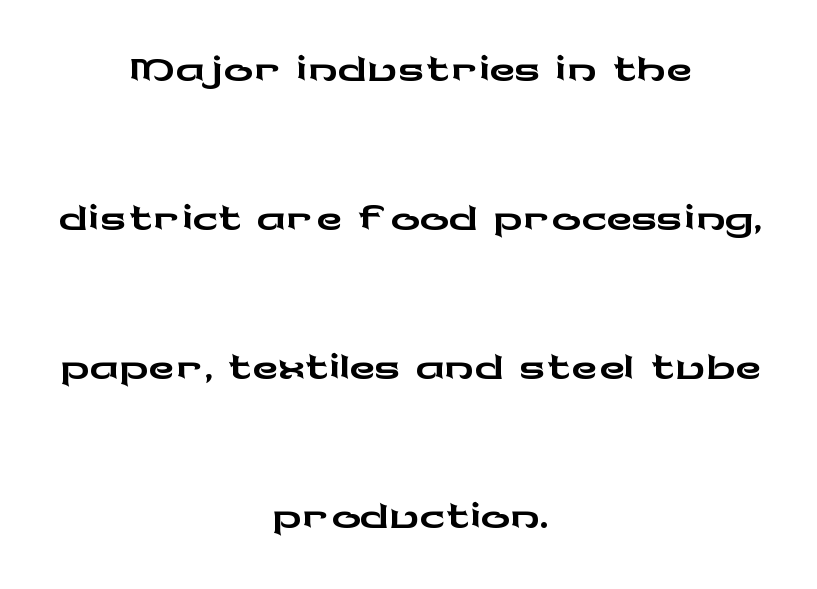
Here the designer chose a conventional face with non-uniform glyph widths. Posture: upright roman. The lines in this sample share a center point and differ in where they start and stop. Unlike a traditional serif, this face leaves its strokes unadorned. The designer dialed line spacing up above the default. Nobody drew a line under any word here.
